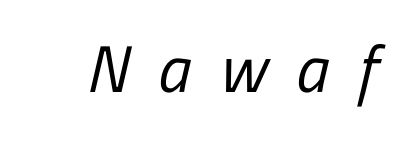
The glyphs in this specimen are sans serif. A typesetter would call this proportional, since set widths differ per character. The strip under each line holds only bare page. The cut favours lightness, reaching ordinary text weight at its darkest. Is the letter spacing exaggerated? Yes — the characters are pushed far apart.
